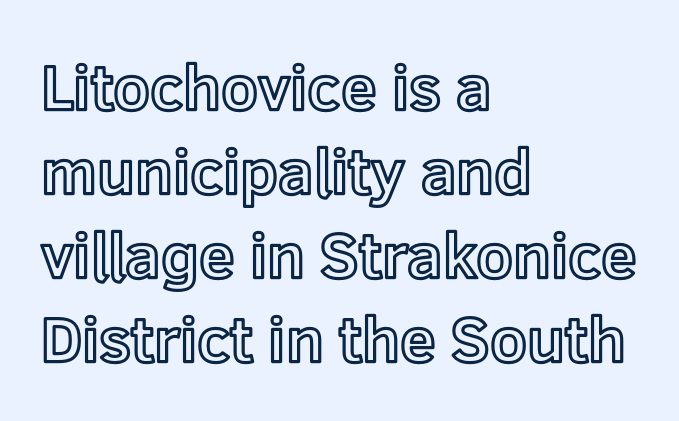
{"italic": "no", "width": "normal", "x_height": "medium", "monospaced": "no", "underline": "no", "align": "left", "line_spacing": "normal", "line_spacing_ratio": 1.31, "letter_spacing": "normal", "letter_spacing_em": 0.0, "glyph_px": 64}
